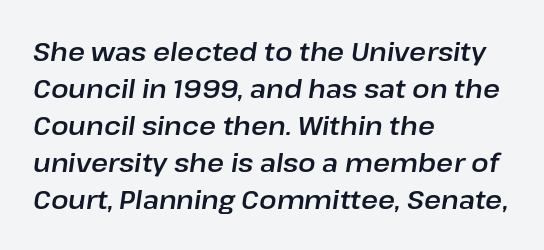
Rendered with sloped, italic letterforms. If you drew a ruler down the left edge, every line would touch it. The rendering uses a moderate line-height, typical for paragraphs. The area under the type is left untouched.
